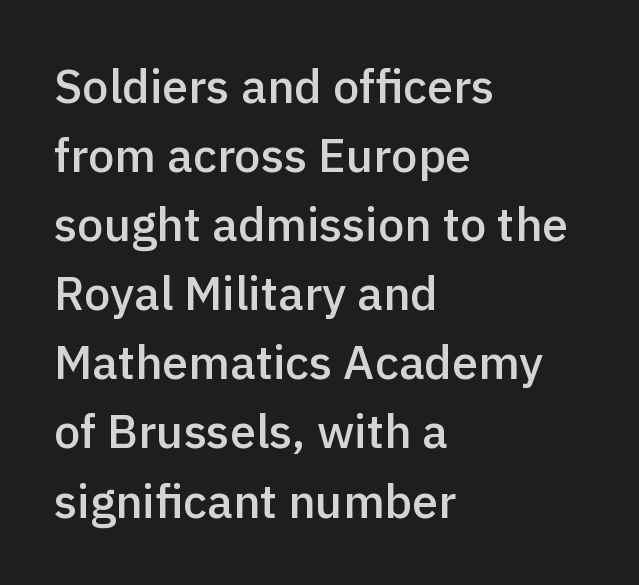
Q: Is the text bold? A: Semi-bold.
Q: Is the text italic (slanted)? A: No, it is upright.
Q: Is the typeface a serif or a sans-serif typeface? A: Sans-serif.
Q: Is the text underlined? A: No.
Q: How is the paragraph aligned? A: Left-aligned.
Q: Is the spacing between letters normal or unusually wide? A: Normal.
Q: Is the spacing between lines tight, normal or loose? A: Normal.
Q: Width (condensed, normal, or wide)? A: Normal.
Q: x-height? A: Medium.
Q: Monospaced? A: No.
